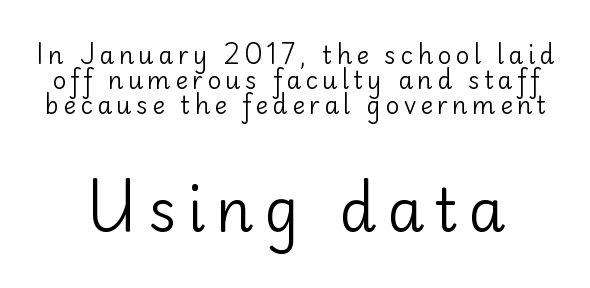
Which chunk is bigger? The second one — the bottom block dwarfs the top. The weight would be labelled regular, book, light, or lighter still. The characters display no serif detailing; their extremities are plain. Line spacing here is tight. Character widths vary here, with narrow letters taking less room than wide ones. A clean baseline with only descenders dipping below it.
